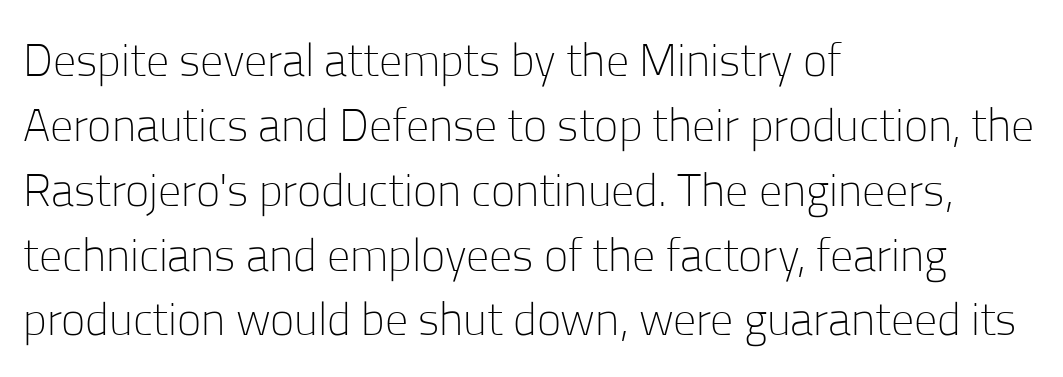
{"serif": "no", "italic": "no", "bold": "no", "weight": "light", "width": "normal", "stroke_contrast": "low", "x_height": "medium", "monospaced": "no", "underline": "no", "align": "left", "line_spacing": "normal", "line_spacing_ratio": 1.41, "letter_spacing": "normal", "letter_spacing_em": 0.0, "glyph_px": 46}
